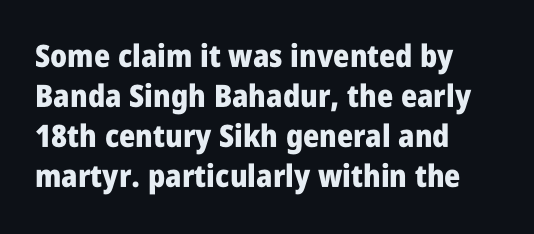
The image shows 31 px heavy, condensed sans-serif type, upright; set left-aligned, normal line spacing (1.29x), normal letter spacing, not underlined; low stroke contrast and a large x-height.
